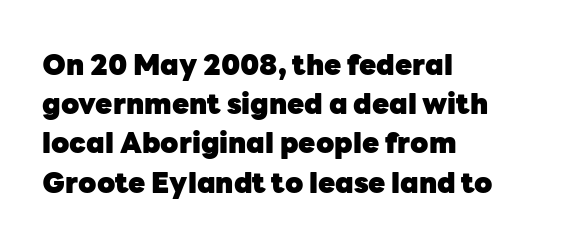
Letter spacing: default. Type without underlining. Which margin do the lines hug? The left one — the right edge is uneven. The glyphs in this specimen are sans serif.
